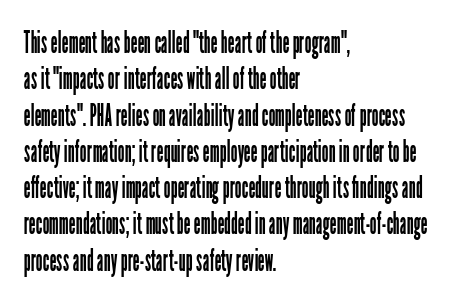
Q: Is the text bold? A: No.
Q: Is the text italic (slanted)? A: No, it is upright.
Q: Is the typeface a serif or a sans-serif typeface? A: Sans-serif.
Q: Is the text underlined? A: No.
Q: How is the paragraph aligned? A: Left-aligned.
Q: Is the spacing between letters normal or unusually wide? A: Normal.
Q: Width (condensed, normal, or wide)? A: Condensed.
Q: Stroke contrast? A: Low.
Q: x-height? A: Medium.
Q: Monospaced? A: No.
